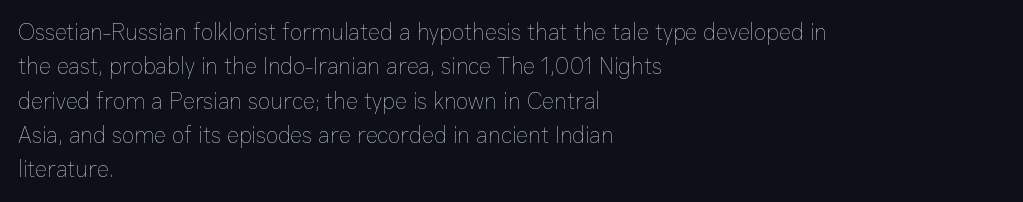
The image shows 23 px text type, upright; set left-aligned, normal line spacing (1.49x), normal letter spacing, not underlined.
